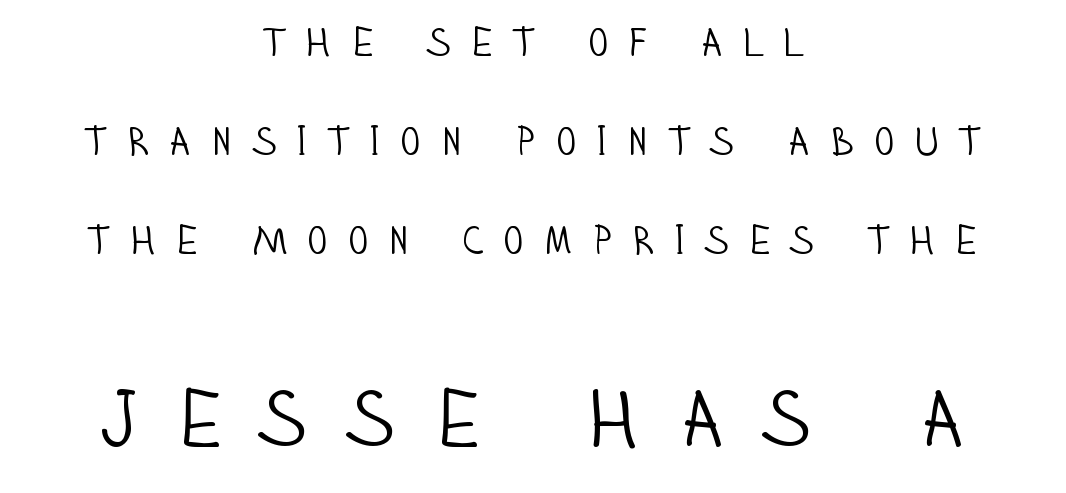
Substantial extra tracking has been applied to these lines. In CSS terms this would be text-align: center. Has an underline been added? It has not. Scale increases going downward across the two blocks. Leading: increased.
